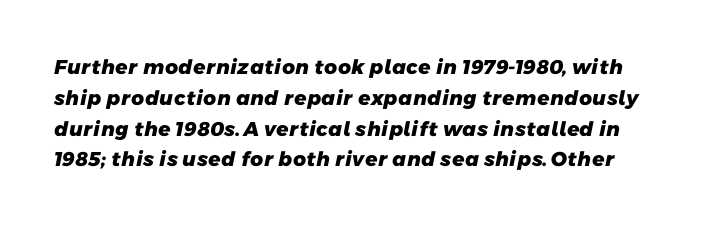
Q: Is the text bold? A: Yes.
Q: Is the text underlined? A: No.
Q: Is the spacing between letters normal or unusually wide? A: Normal.
Q: Is the spacing between lines tight, normal or loose? A: Normal.
